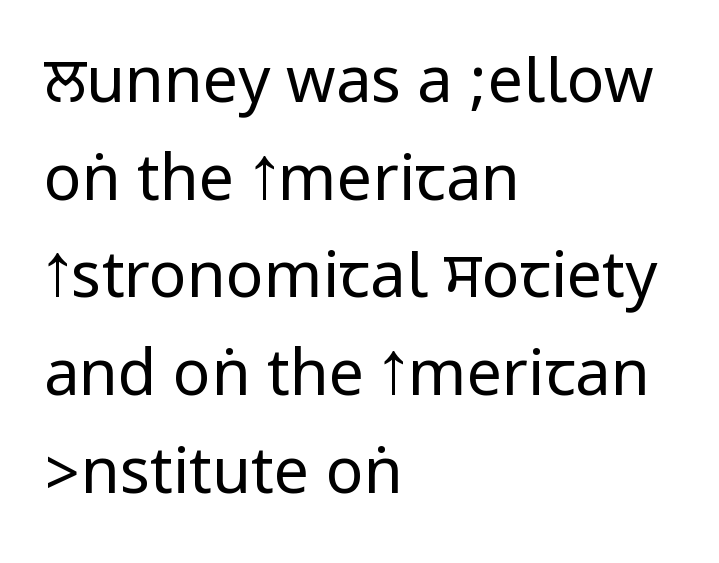
Q: Is the text bold? A: No.
Q: Is the text italic (slanted)? A: No, it is upright.
Q: Is the typeface a serif or a sans-serif typeface? A: Sans-serif.
Q: Is the text underlined? A: No.
Q: How is the paragraph aligned? A: Left-aligned.
Q: Is the spacing between letters normal or unusually wide? A: Normal.
Q: Is the spacing between lines tight, normal or loose? A: Normal.
Q: Width (condensed, normal, or wide)? A: Condensed.
Q: Stroke contrast? A: Low.
